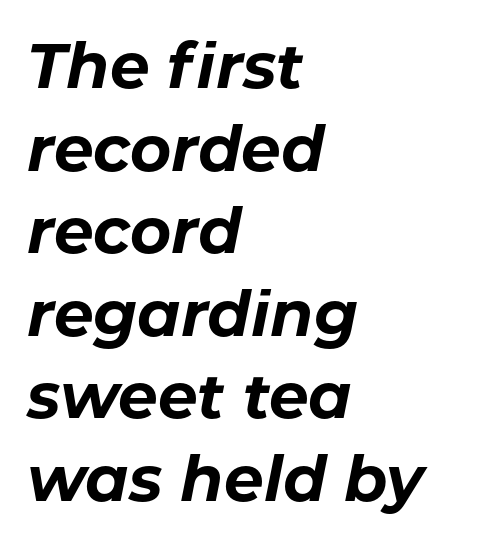
The image shows 63 px bold type, italic (leaning right); set left-aligned, normal line spacing (1.31x), normal letter spacing, not underlined; low stroke contrast and a medium x-height.
